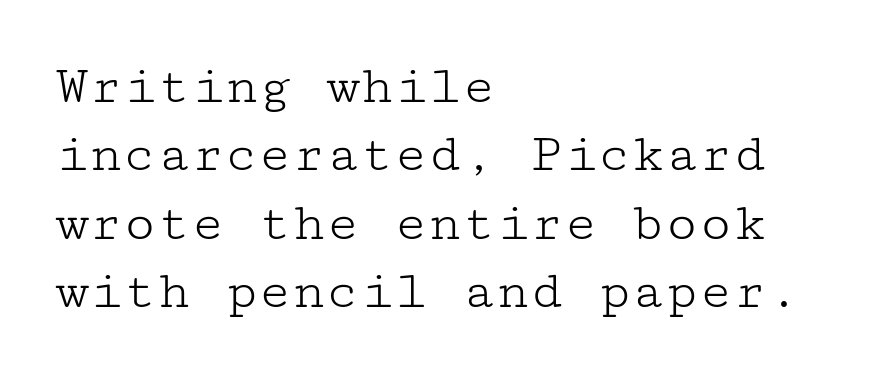
Q: Is the text bold? A: No.
Q: Is the text italic (slanted)? A: No, it is upright.
Q: Is the typeface a serif or a sans-serif typeface? A: Serif.
Q: Is the text underlined? A: No.
Q: How is the paragraph aligned? A: Left-aligned.
Q: Is the spacing between letters normal or unusually wide? A: Normal.
Q: Width (condensed, normal, or wide)? A: Wide.
Q: Stroke contrast? A: Low.
Q: x-height? A: Medium.
